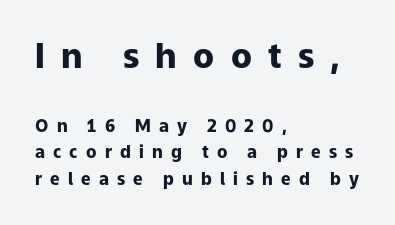
The image shows 34 px heavy sans-serif type, upright; set left-aligned, normal line spacing (1.55x), unusually wide letter spacing (+0.48 em), not underlined; the first (top) block is 2.0x larger; low stroke contrast and a medium x-height.
